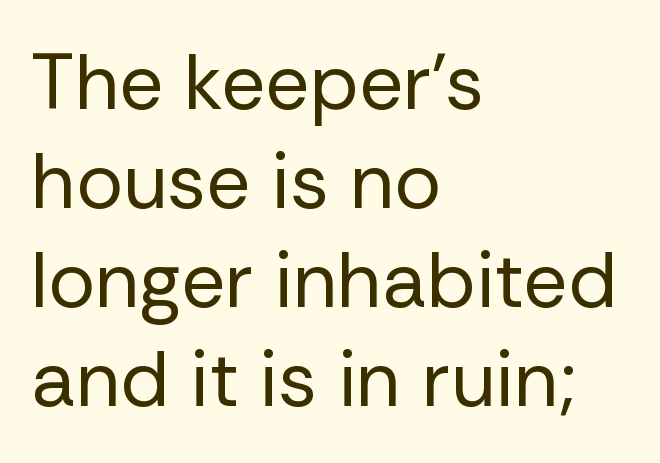
Does extra space separate the letters? No, they use regular spacing. The lines are quadded left. Leading: standard. The font sits on the lighter half of the weight spectrum, regular included.
